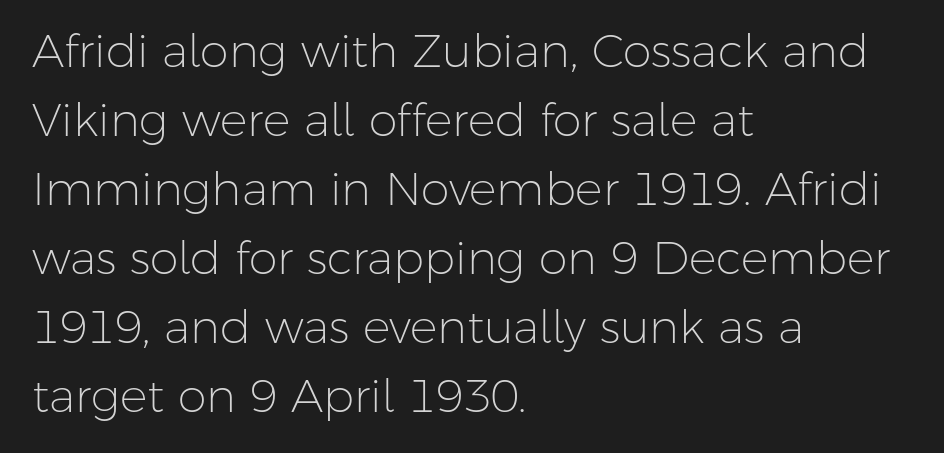
The baseline area is clear. Nothing heavy about these letters — not bold at all. Varying glyph widths throughout — classic text-font behaviour. Regarding serifs, this sample does without them.
